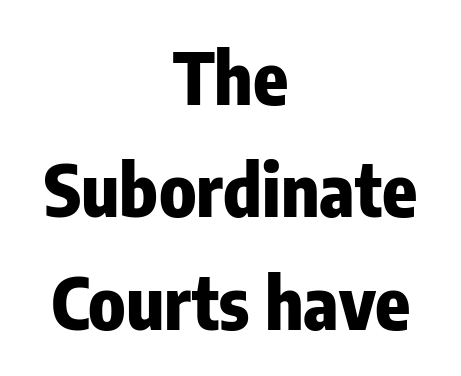
{"serif": "no", "italic": "no", "bold": "yes", "weight": "heavy", "width": "condensed", "stroke_contrast": "low", "x_height": "medium", "monospaced": "no", "underline": "no", "align": "center", "line_spacing": "normal", "line_spacing_ratio": 1.56, "letter_spacing": "normal", "letter_spacing_em": 0.0, "glyph_px": 72}
